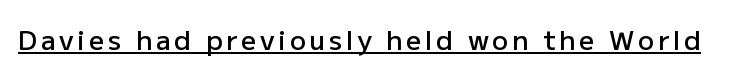
Underline: present. No italicization has been applied; the sample stays upright. Summary of weight: moderately heavy, a semibold.
